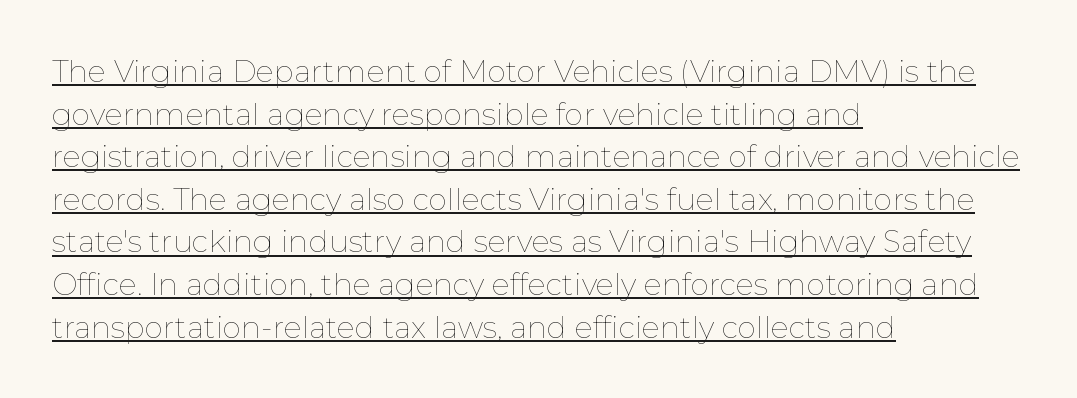
This is underlined copy, the kind a proofreader might mark for attention. Ink coverage per letter is moderate at most. This is the regular roman posture of the typeface. There is no visible air inserted between adjacent glyphs. Horizontal bands of white between lines are of average thickness. Spacing verdict: proportional, widths tailored to each character.
